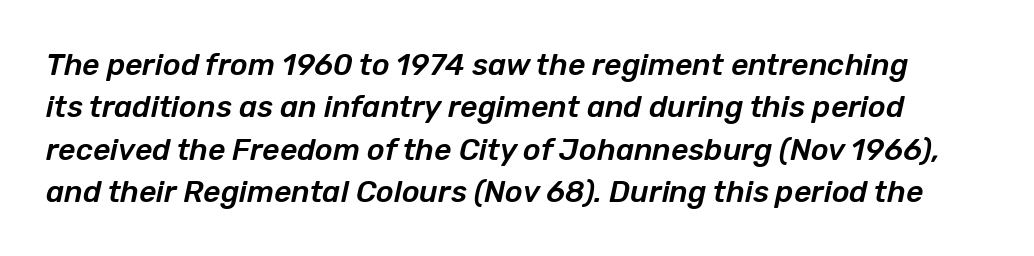
Bare-footed words on every line. Italic? Definitely — the glyphs are oblique. If you measured baseline to baseline, you'd find a middling distance. Is this a fixed-width face? No — the glyphs have proportional, varying widths. Students, note that the glyphs here touch the page at normal intervals.
